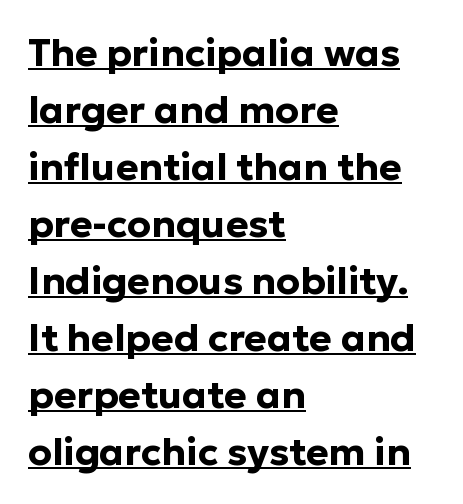
{"serif": "no", "italic": "no", "bold": "yes", "weight": "bold", "width": "normal", "stroke_contrast": "low", "x_height": "medium", "monospaced": "no", "underline": "yes", "align": "left", "line_spacing": "normal", "line_spacing_ratio": 1.5, "letter_spacing": "normal", "letter_spacing_em": 0.0, "glyph_px": 38}
